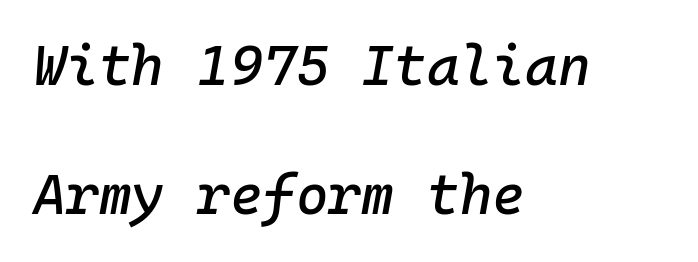
Yep, that's italic — everything's leaning. If you drew a ruler down the left edge, every line would touch it. Monospaced: the letters line up in strict vertical columns. Compared with typical body copy, the letter spacing here is the same. Type without underlining. The leading is generous, giving the passage an open texture.
